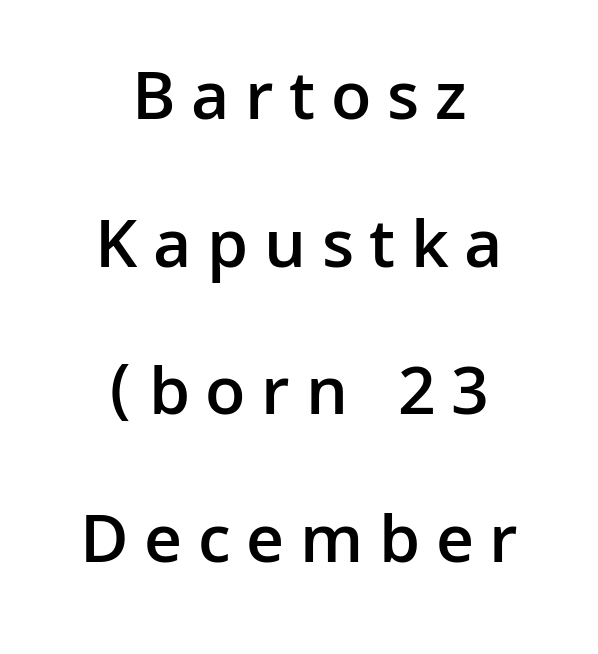
Anything drawn beneath the words? Only blank space. This is sans-serif lettering, the kind often seen on screens and signage. No italicization has been applied; the sample stays upright. Spacing between characters has been opened up far beyond the box default. Looks like regular typesetting: each glyph gets only the width it needs.
